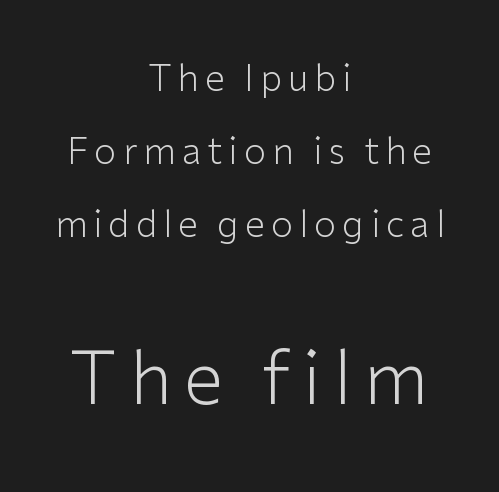
{"serif": "no", "italic": "no", "bold": "no", "weight": "light", "width": "normal", "stroke_contrast": "low", "x_height": "medium", "monospaced": "no", "underline": "no", "align": "center", "line_spacing": "loose", "line_spacing_ratio": 2.03, "larger_block": "second", "size_ratio": 2.0, "glyph_px": 72}
